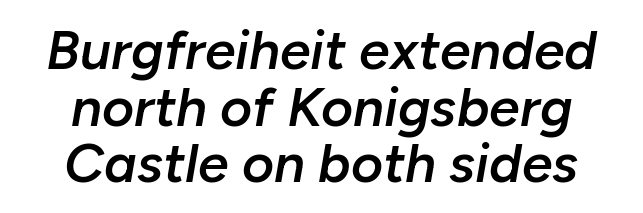
Q: Is the text bold? A: Semi-bold.
Q: Is the text italic (slanted)? A: Yes, it leans right by about 10 degrees.
Q: Is the text underlined? A: No.
Q: How is the paragraph aligned? A: Centered.
Q: Is the spacing between letters normal or unusually wide? A: Normal.
Q: Is the spacing between lines tight, normal or loose? A: Tight.
Q: Width (condensed, normal, or wide)? A: Normal.
Q: Stroke contrast? A: Low.
Q: x-height? A: Medium.
Q: Monospaced? A: No.
